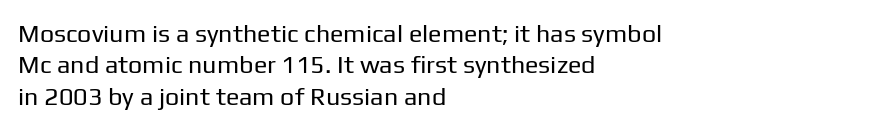
No letter is thick-stroked: the sample isn't bold. This is roman type, the default non-slanted kind. One glance says typical: line gaps are just what's usual. Plain, unruled lines of type. This sample is left-justified, so line endings fall wherever the words run out.
